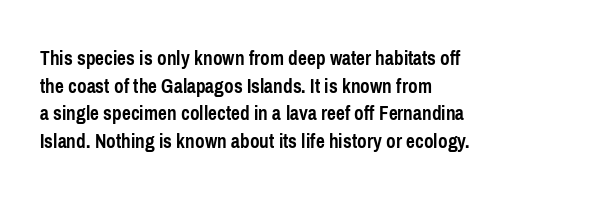
{"italic": "no", "bold": "yes", "underline": "no", "align": "left", "line_spacing": "normal", "line_spacing_ratio": 1.31, "letter_spacing": "normal", "letter_spacing_em": 0.0, "glyph_px": 21}
